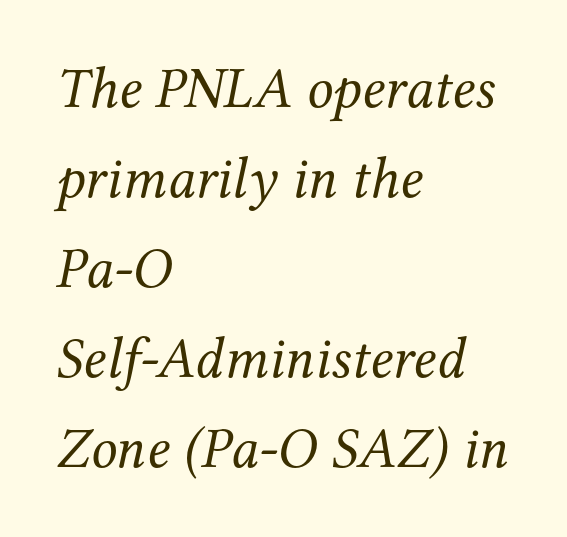
{"serif": "yes", "italic": "yes", "lean": "right", "slant_degrees": 12, "bold": "no", "weight": "regular", "width": "normal", "stroke_contrast": "medium", "x_height": "medium", "monospaced": "no", "underline": "no", "align": "left", "line_spacing": "normal", "line_spacing_ratio": 1.55, "letter_spacing": "normal", "letter_spacing_em": 0.0, "glyph_px": 58}
